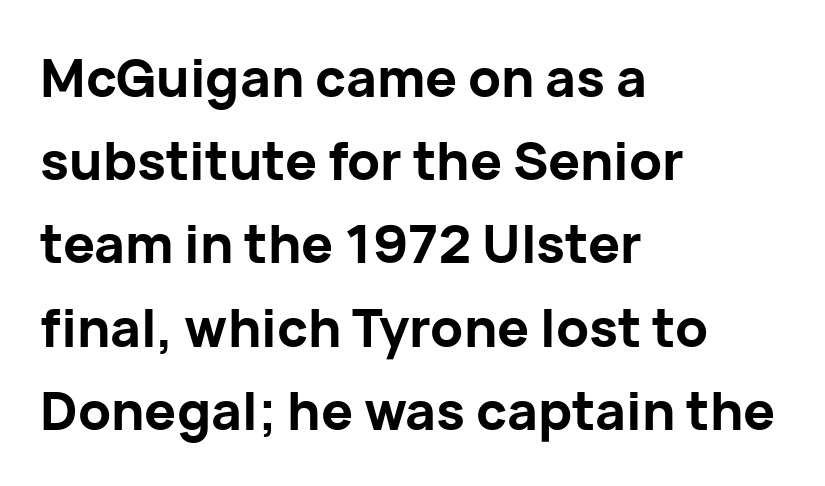
The rag falls on the right side of this text block. The letters advance in unequal steps, a hallmark of proportional type. These lines are composed in type without serifs. Students, this is bold: see how much ink each stroke carries.
